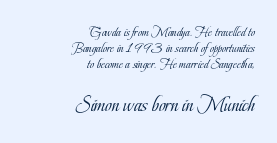
Q: Is the text bold? A: No.
Q: Is the text italic (slanted)? A: Yes.
Q: Is the text underlined? A: No.
Q: How is the paragraph aligned? A: Right-aligned.
Q: Is the spacing between letters normal or unusually wide? A: Normal.
Q: Is the spacing between lines tight, normal or loose? A: Tight.
Q: Which block of text is set in a larger size, the first (top) or the second (bottom)? A: The second (bottom) one.
